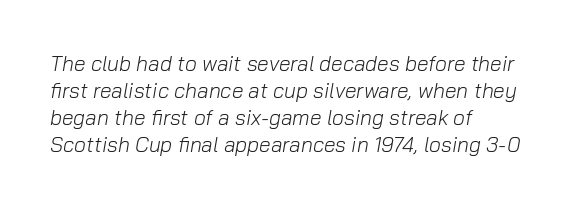
{"italic": "yes", "lean": "right", "slant_degrees": 10, "bold": "no", "underline": "no", "align": "left", "line_spacing": "normal", "line_spacing_ratio": 1.29, "letter_spacing": "normal", "letter_spacing_em": 0.0, "glyph_px": 21}
